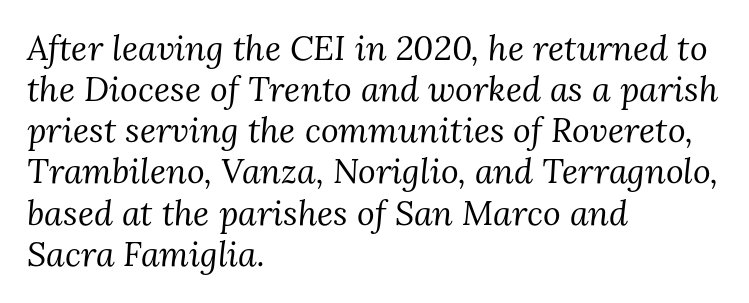
The image shows 34 px regular-weight serif type, italic (leaning right); set left-aligned, line spacing 1.21x, normal letter spacing, not underlined; medium stroke contrast and a medium x-height.
